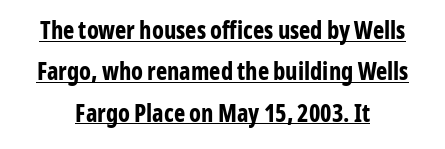
Do the letters lean? They stand straight. Does extra space separate the letters? No, they use regular spacing. Thick stems and heavy bowls — unmistakably bold. The rendered words wear a rule along their underside. The lines in this sample share a center point and differ in where they start and stop.
